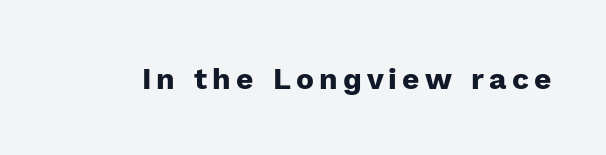
The glyphs in this specimen are sans serif. Anything drawn beneath the words? Only blank space. Posture: upright roman. Is this a fixed-width face? No — the glyphs have proportional, varying widths. A full-strength bold gives these letters their thick strokes.
